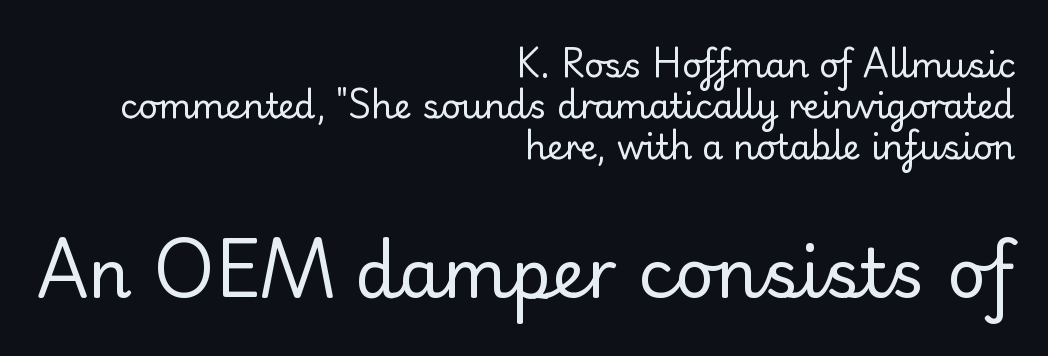
The image shows 68 px regular-weight serif type, upright; set right-aligned, line spacing 1.2x, normal letter spacing, not underlined; the second (bottom) block is 2.0x larger; low stroke contrast and a small x-height.
